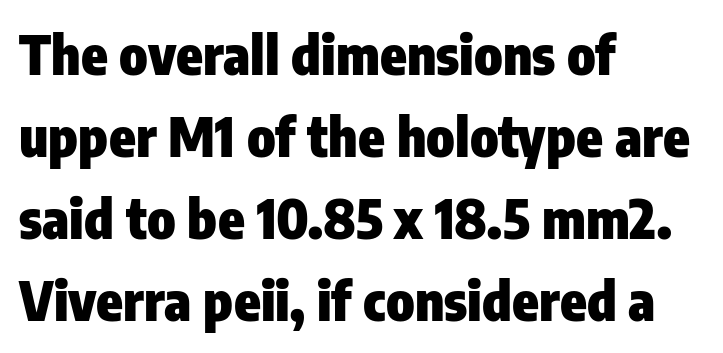
{"serif": "no", "italic": "no", "bold": "yes", "weight": "heavy", "width": "condensed", "stroke_contrast": "low", "x_height": "medium", "monospaced": "no", "underline": "no", "align": "left", "line_spacing": "normal", "line_spacing_ratio": 1.52, "letter_spacing": "normal", "letter_spacing_em": 0.0, "glyph_px": 54}
